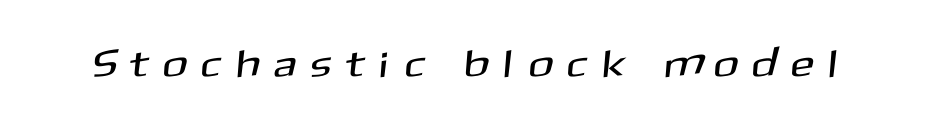
Regarding serifs, this sample does without them. Inter-character spacing is expanded well beyond the font's built-in metrics. These lines are rendered in a variable-pitch font. Letters rest on an invisible, unmarked baseline.
